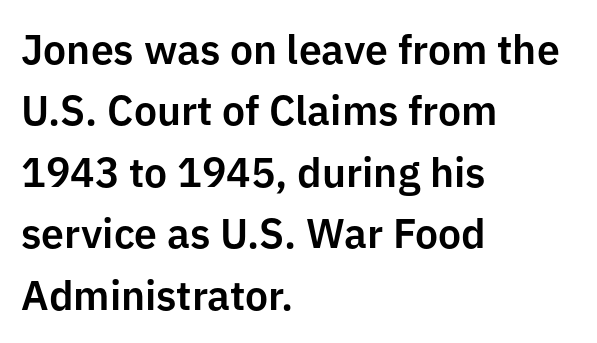
The designer left line spacing at the default. Honestly, there is no underline to notice here at all. These lines were composed using upright roman letters. Does extra space separate the letters? No, they use regular spacing. Where is the straight margin? On the left. Do the characters align in a grid? No, the font is proportional.
